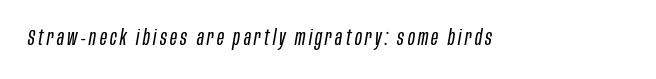
In terms of posture, this sample is oblique. The words here are not underlined. Stem width sits at or under what a default text font uses.
